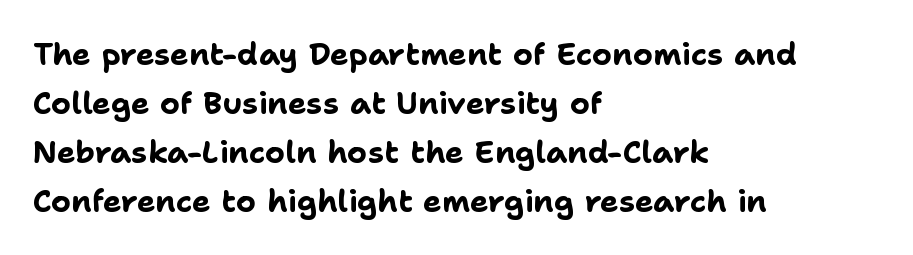
Q: Is the text bold? A: Yes.
Q: Is the text italic (slanted)? A: No, it is upright.
Q: Is the typeface a serif or a sans-serif typeface? A: Sans-serif.
Q: Is the text underlined? A: No.
Q: How is the paragraph aligned? A: Left-aligned.
Q: Is the spacing between letters normal or unusually wide? A: Normal.
Q: Is the spacing between lines tight, normal or loose? A: Normal.
Q: Width (condensed, normal, or wide)? A: Normal.
Q: Stroke contrast? A: Low.
Q: x-height? A: Medium.
Q: Monospaced? A: No.
